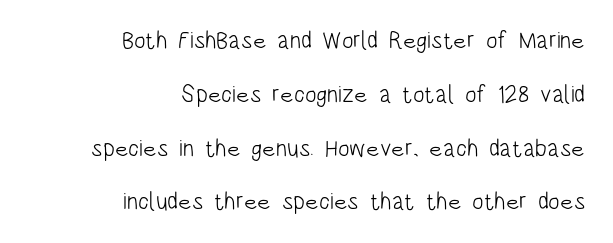
{"italic": "no", "bold": "no", "underline": "no", "align": "right", "line_spacing": "loose", "line_spacing_ratio": 2.24, "letter_spacing": "normal", "letter_spacing_em": 0.0, "glyph_px": 24}
